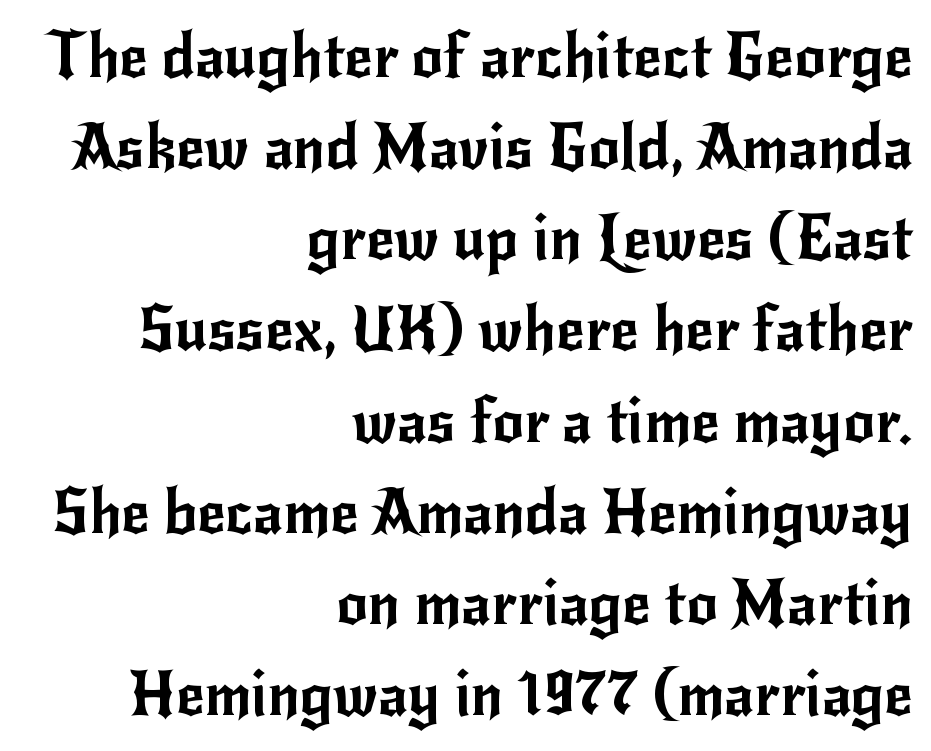
{"serif": "no", "italic": "no", "width": "normal", "stroke_contrast": "low", "x_height": "small", "monospaced": "no", "underline": "no", "align": "right", "line_spacing": "normal", "line_spacing_ratio": 1.47, "letter_spacing": "normal", "letter_spacing_em": 0.0, "glyph_px": 62}
